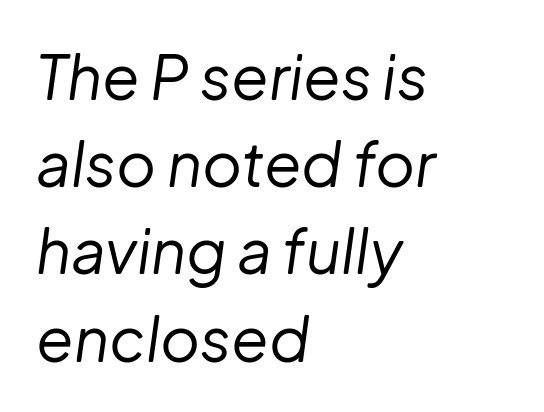
The image shows 61 px regular-weight type, italic (leaning right); set left-aligned, normal line spacing (1.43x), normal letter spacing, not underlined; low stroke contrast and a medium x-height.
